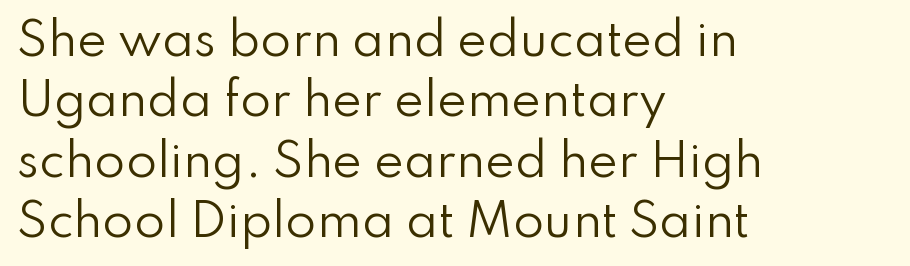
The image shows 45 px regular-weight sans-serif type, upright; set left-aligned, normal line spacing (1.34x), normal letter spacing, not underlined; low stroke contrast and a small x-height.
